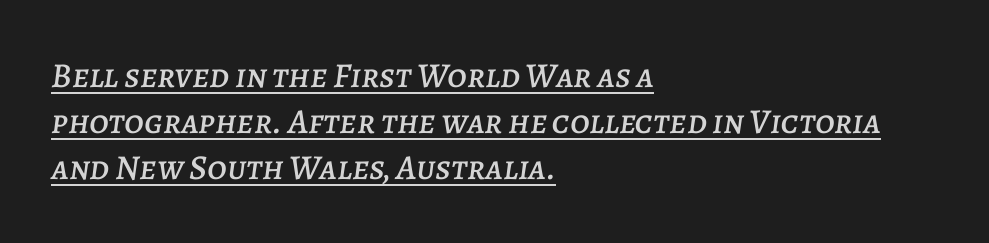
Q: Is the text italic (slanted)? A: Yes, it leans right by about 7 degrees.
Q: Is the text underlined? A: Yes.
Q: How is the paragraph aligned? A: Left-aligned.
Q: Is the spacing between letters normal or unusually wide? A: Normal.
Q: Is the spacing between lines tight, normal or loose? A: Normal.
Q: Width (condensed, normal, or wide)? A: Normal.
Q: Stroke contrast? A: Low.
Q: x-height? A: Large.
Q: Monospaced? A: No.
